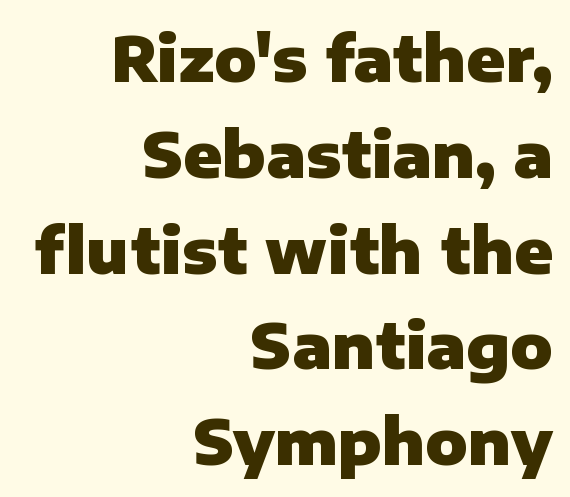
The lines in this sample share a right terminus and differ only in where they begin. Observe the absence of serifs on each vertical stroke in this sample. These lines sit exactly where default settings would place them. Proportional: the letters do not fall into vertical columns. Short note: letters normally spaced. This sample uses an upright cut, with every glyph sitting square on the baseline.
